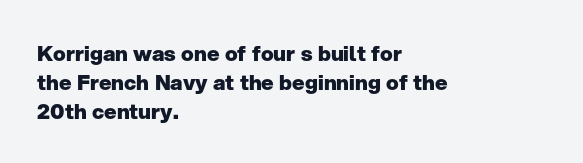
{"italic": "no", "bold": "yes", "underline": "no", "align": "left", "line_spacing": "normal", "line_spacing_ratio": 1.38, "letter_spacing": "normal", "letter_spacing_em": 0.0, "glyph_px": 21}
